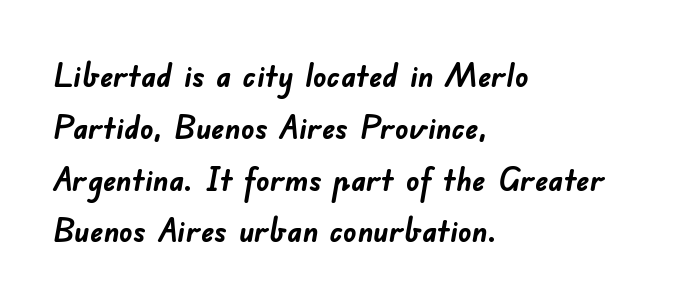
{"serif": "no", "bold": "yes", "weight": "semibold", "width": "normal", "stroke_contrast": "low", "x_height": "small", "monospaced": "no", "underline": "no", "align": "left", "line_spacing": "normal", "line_spacing_ratio": 1.57, "letter_spacing": "normal", "letter_spacing_em": 0.0, "glyph_px": 33}
